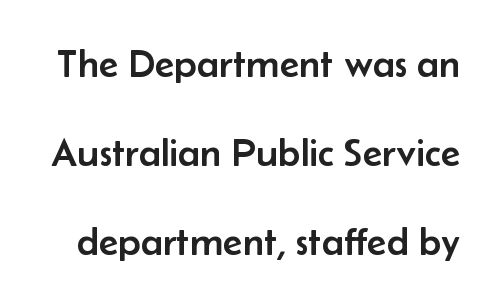
The image shows 40 px sans-serif type, upright; set loose line spacing (2.23x), normal letter spacing, not underlined; low stroke contrast and a small x-height.
